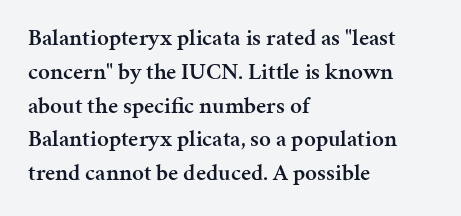
Upright lettering throughout. Reading down the block, your eye returns to a fixed left position each line. Strokes here are thickened, but only to semibold level. Evenly set lines give the paragraph a standard silhouette. Standard letterfit; no display-style spreading of the glyphs. Clear beneath every line of the passage.
